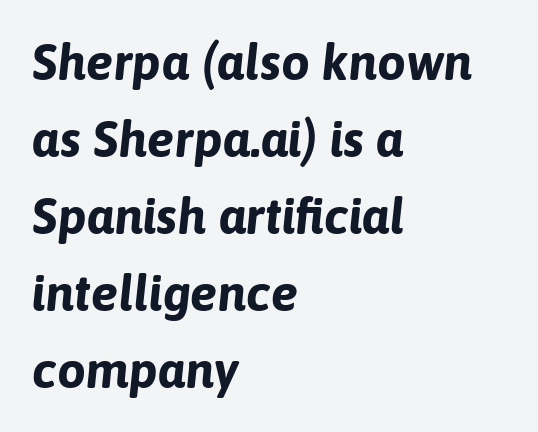
The image shows 51 px bold type, italic (leaning right); set left-aligned, normal line spacing (1.51x), normal letter spacing, not underlined; low stroke contrast and a medium x-height.
